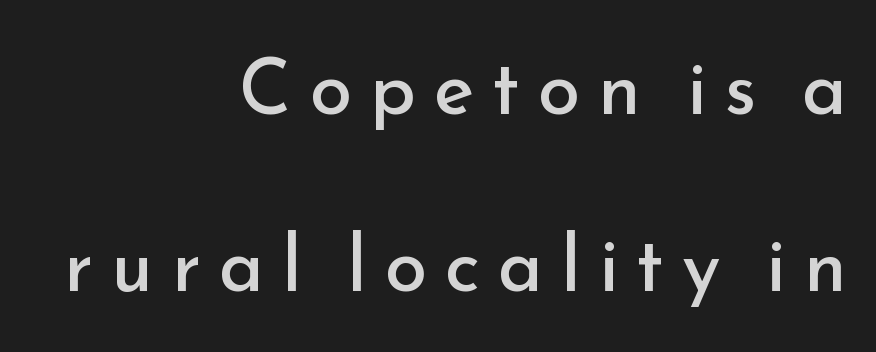
Q: Is the text bold? A: No.
Q: Is the text italic (slanted)? A: No, it is upright.
Q: Is the typeface a serif or a sans-serif typeface? A: Sans-serif.
Q: Is the text underlined? A: No.
Q: How is the paragraph aligned? A: Right-aligned.
Q: Is the spacing between letters normal or unusually wide? A: Unusually wide.
Q: Is the spacing between lines tight, normal or loose? A: Loose.
Q: Width (condensed, normal, or wide)? A: Normal.
Q: Stroke contrast? A: Low.
Q: x-height? A: Small.
Q: Monospaced? A: No.
